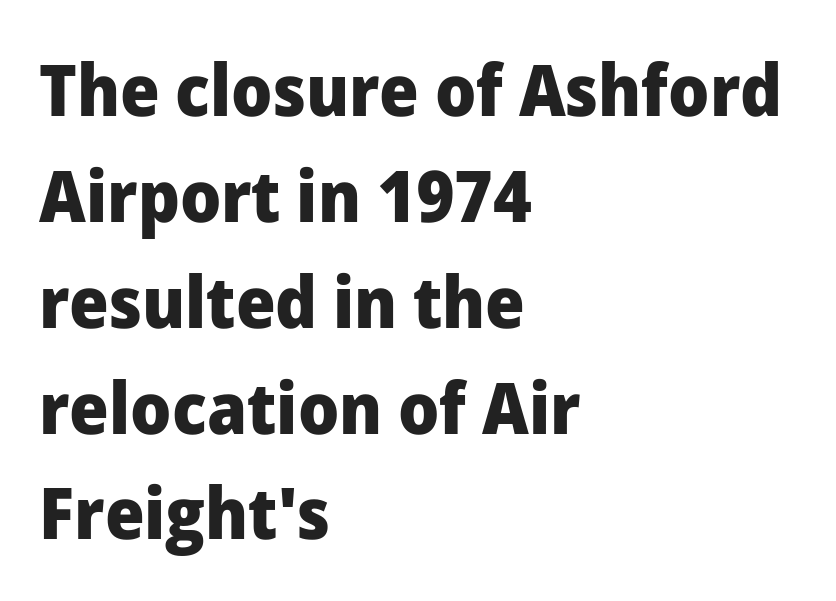
Reading down the block, your eye returns to a fixed left position each line. Spacing verdict: proportional, widths tailored to each character. The space beneath each line is pristine and unruled. The space between consecutive lines is moderate. Vertical strokes here are truly vertical.
